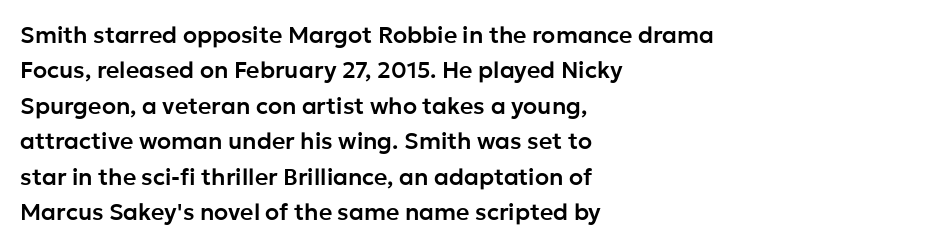
The image shows 23 px text type, upright; set left-aligned, normal line spacing (1.54x), normal letter spacing, not underlined.
